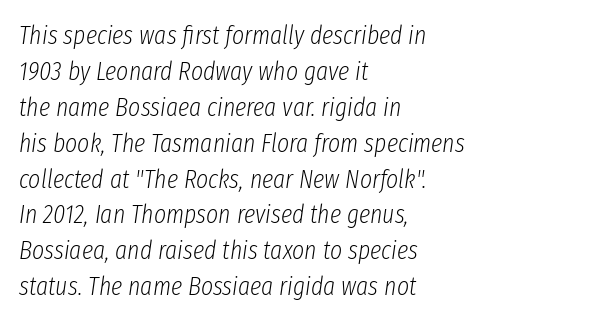
The image shows 26 px text type, italic (leaning right); set left-aligned, normal line spacing (1.38x), normal letter spacing, not underlined.
